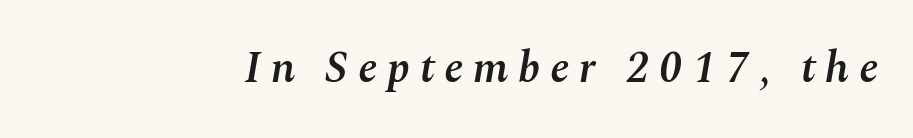
On the weight axis this lands at semibold, roughly 600. Underline: absent. A typesetter would mark this as italic. The horizontal fit of the characters is loose and conspicuously gappy. You could not count columns in this text — the font is proportionally spaced.
